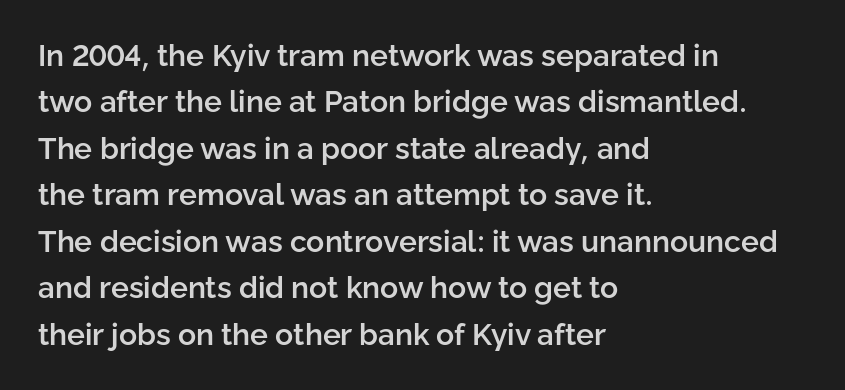
The image shows 30 px semibold sans-serif type, upright; set left-aligned, normal line spacing (1.55x), normal letter spacing, not underlined; low stroke contrast and a medium x-height.
